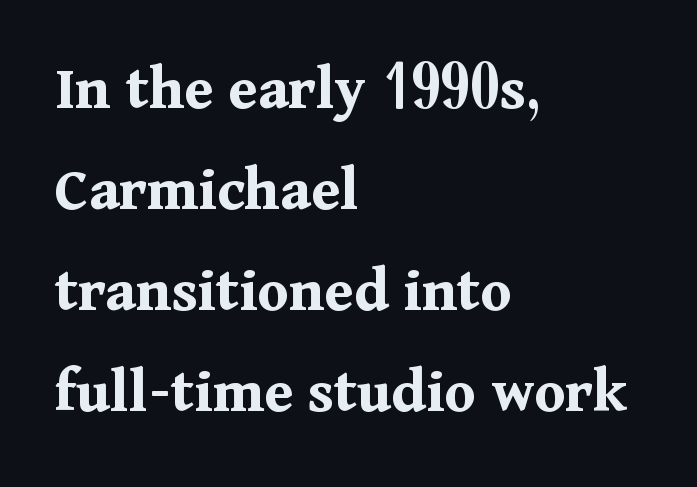
{"serif": "yes", "italic": "no", "bold": "yes", "weight": "bold", "width": "normal", "stroke_contrast": "medium", "x_height": "medium", "monospaced": "no", "underline": "no", "align": "left", "line_spacing": "normal", "line_spacing_ratio": 1.58, "letter_spacing": "normal", "letter_spacing_em": 0.0, "glyph_px": 64}
